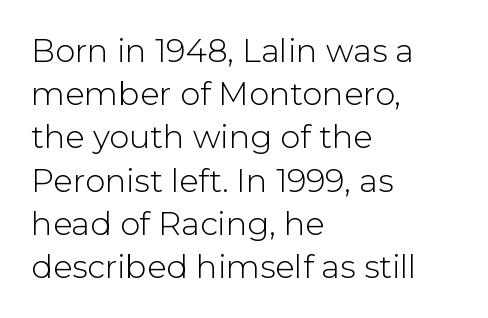
{"serif": "no", "italic": "no", "bold": "no", "weight": "light", "width": "normal", "stroke_contrast": "low", "x_height": "medium", "monospaced": "no", "underline": "no", "align": "left", "line_spacing": "normal", "line_spacing_ratio": 1.35, "letter_spacing": "normal", "letter_spacing_em": 0.0, "glyph_px": 32}
